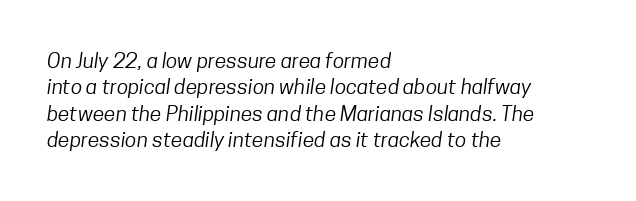
The image shows 21 px text type; set left-aligned, normal line spacing (1.26x), normal letter spacing, not underlined.
